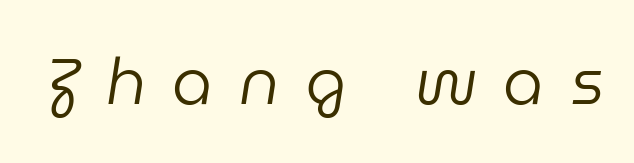
The image shows 64 px regular-weight type, italic (leaning right); set unusually wide letter spacing (+0.4 em), not underlined; low stroke contrast and a medium x-height.
